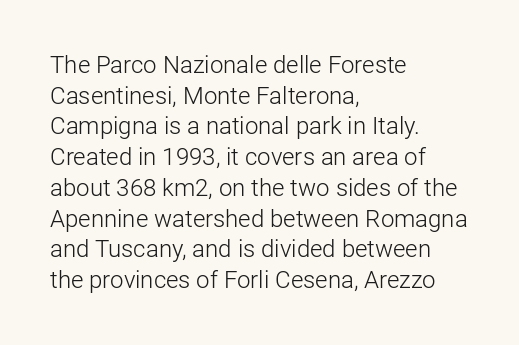
{"italic": "no", "bold": "no", "underline": "no", "align": "left", "line_spacing": "normal", "line_spacing_ratio": 1.28, "letter_spacing": "normal", "letter_spacing_em": 0.0, "glyph_px": 24}
